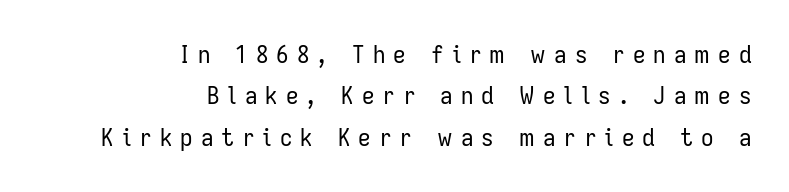
{"italic": "no", "bold": "no", "underline": "no", "align": "right", "line_spacing": "normal", "line_spacing_ratio": 1.66, "letter_spacing": "wide", "letter_spacing_em": 0.32, "glyph_px": 25}
